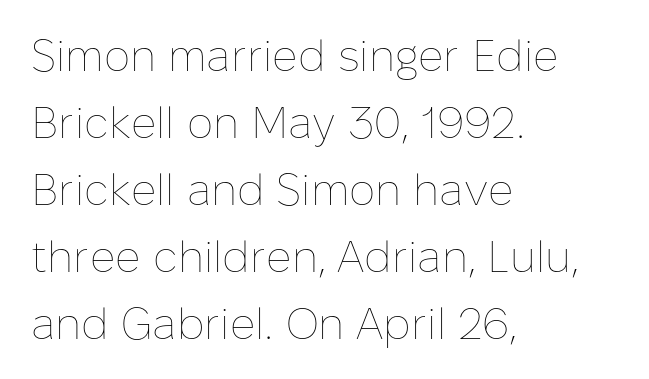
In CSS terms this would be text-align: left. Here the designer chose a conventional face with non-uniform glyph widths. This sample uses an upright cut, with every glyph sitting square on the baseline. The block of text has a typical density, with ordinary space between rows. Stems and bowls with no extra thickness — not bold.
